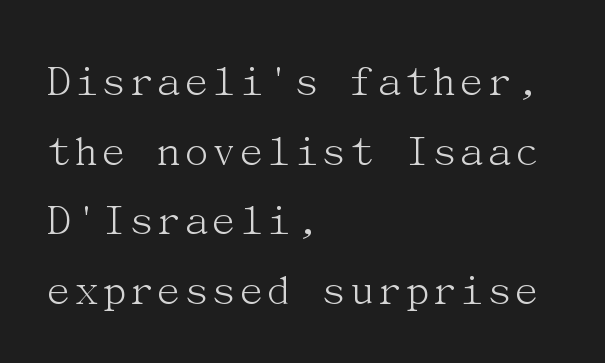
The image shows 47 px light serif type, upright; set left-aligned, normal line spacing (1.48x), normal letter spacing, not underlined; medium stroke contrast and a medium x-height.
